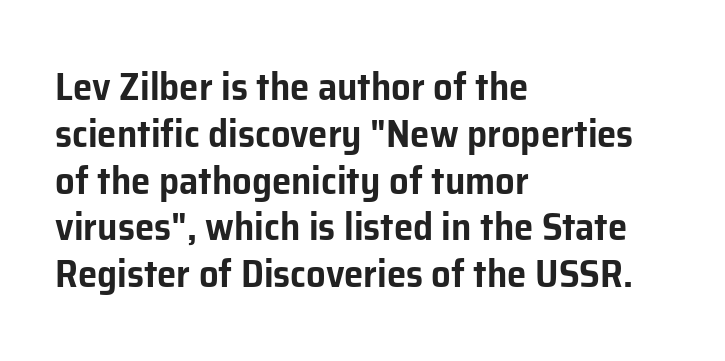
The image shows 39 px sans-serif type, upright; set left-aligned, line spacing 1.2x, normal letter spacing, not underlined; low stroke contrast and a medium x-height.
